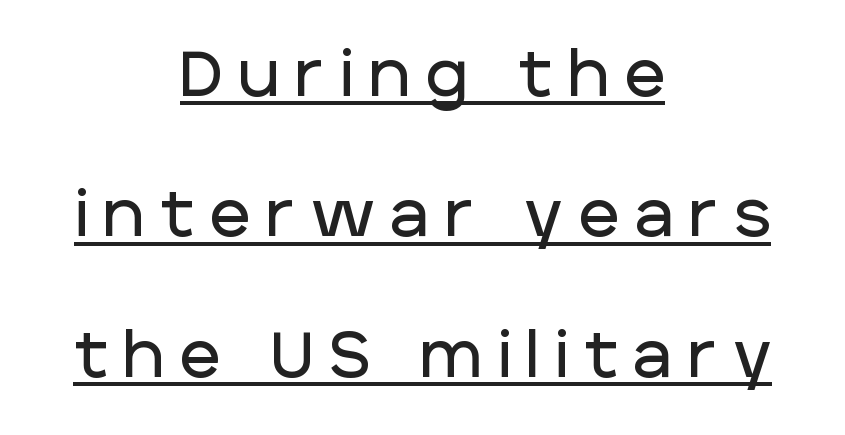
Line starts and ends both wander, symmetrically. This sample has the flowing, uneven cadence of proportional lettering. These lines have a slow, spaced-out rhythm from letter to letter. Serif or sans? Sans — the stroke terminals are bare. Line spacing here is loose. Italic: no, the glyphs are upright roman.
